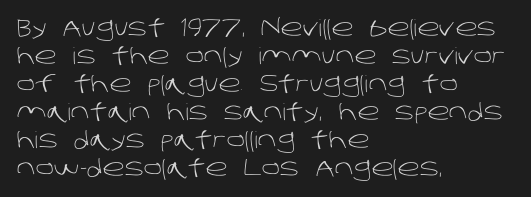
Line starts are locked; line ends wander. Students, note that the glyphs here touch the page at normal intervals. Just letters on the line, the space beneath them empty. Is the type heavy? It reads as light-to-regular instead.
